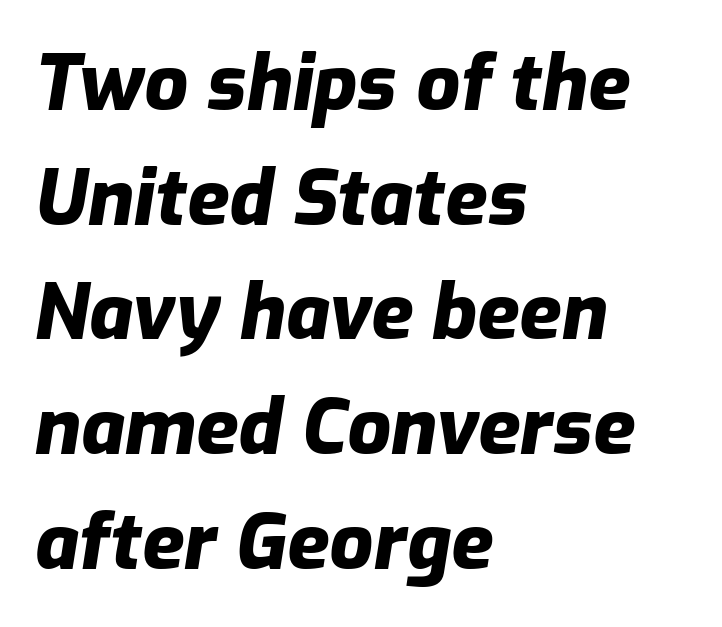
Each letter keeps its own natural width here, so spacing adapts to shape. The glyphs have the mass of a bold cut. There's an unmistakable incline to the writing here. The gap between lines stays unmarked. Caption: multi-line text, flush left, ragged right. If you measured baseline to baseline, you'd find a middling distance.
